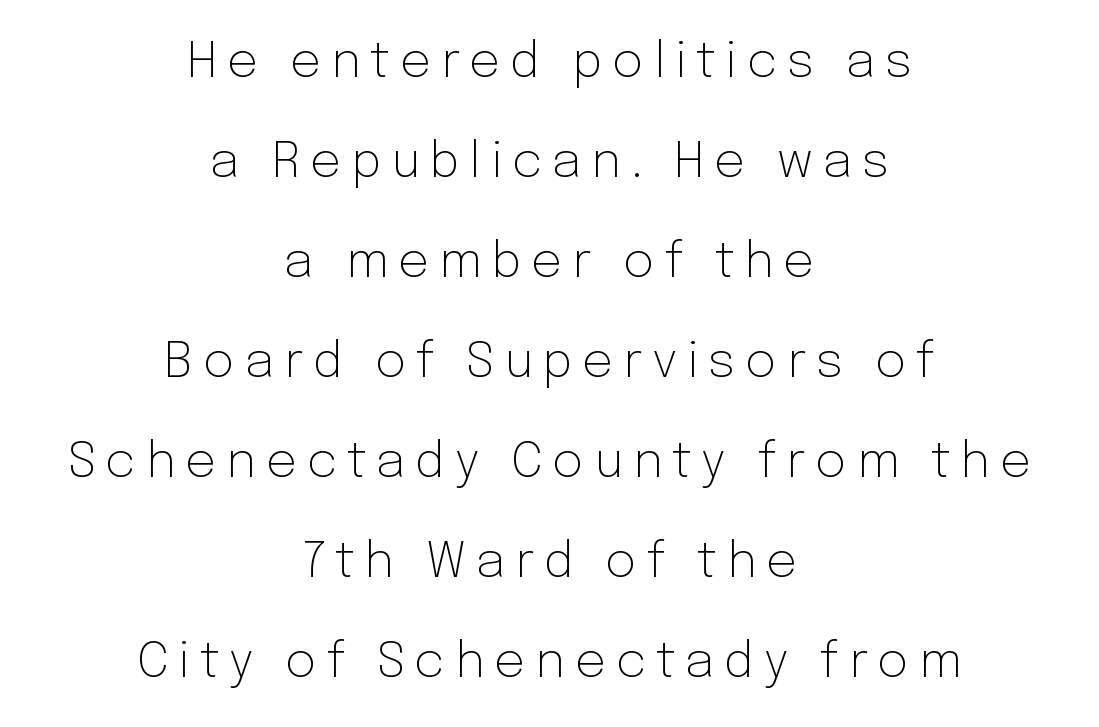
{"serif": "no", "italic": "no", "bold": "no", "weight": "light", "width": "normal", "stroke_contrast": "low", "x_height": "medium", "monospaced": "no", "underline": "no", "align": "center", "line_spacing": "loose", "line_spacing_ratio": 2.04, "letter_spacing": "wide", "letter_spacing_em": 0.2, "glyph_px": 49}
